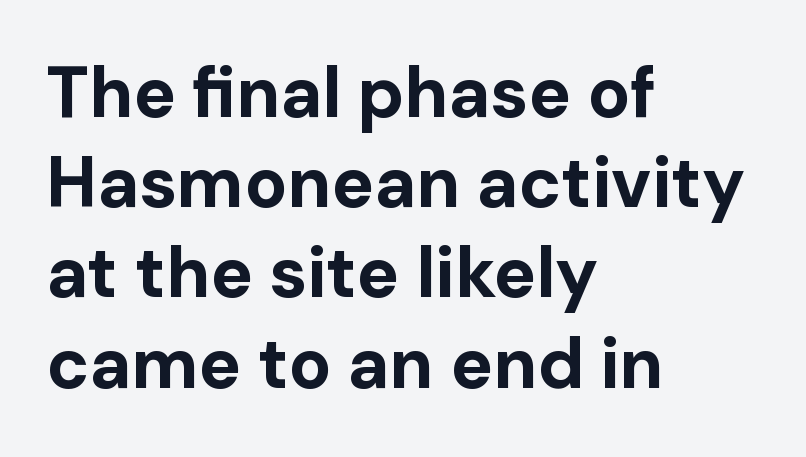
The image shows 71 px bold sans-serif type, upright; set left-aligned, normal line spacing (1.27x), normal letter spacing, not underlined; low stroke contrast and a medium x-height.
